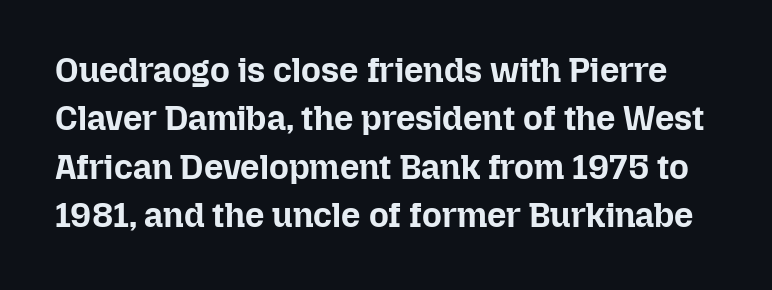
Whoever set this chose a conventional vertical rhythm. The strip under each line holds only bare page. Stroke thickness is high; the sample reads as a true bold. These lines are rendered in a variable-pitch font.
